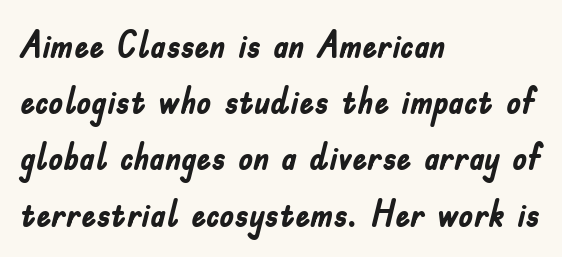
The image shows 37 px semibold, condensed sans-serif type; set left-aligned, normal line spacing (1.52x), normal letter spacing, not underlined; low stroke contrast and a small x-height.
